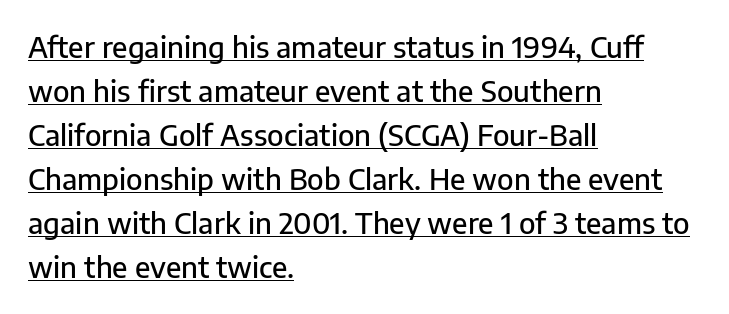
Designer's note — italics off, roman on. Character widths vary here, with narrow letters taking less room than wide ones. The glyphs in this specimen are sans serif. This is underlined copy, the kind a proofreader might mark for attention. Default kerning and tracking; the words read as compact shapes. These lines sit exactly where default settings would place them.
